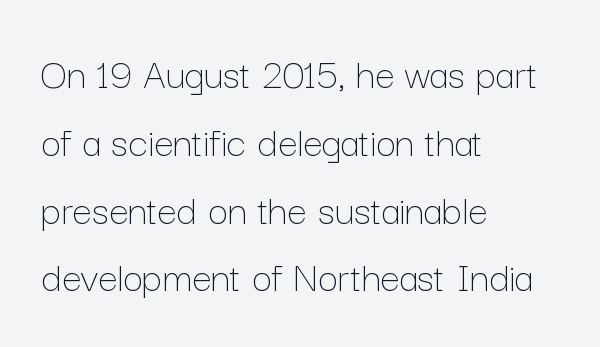
{"italic": "no", "bold": "no", "weight": "thin", "width": "normal", "stroke_contrast": "low", "x_height": "medium", "monospaced": "no", "underline": "no", "align": "left", "line_spacing": "normal", "line_spacing_ratio": 1.54, "letter_spacing": "normal", "letter_spacing_em": 0.0, "glyph_px": 44}
